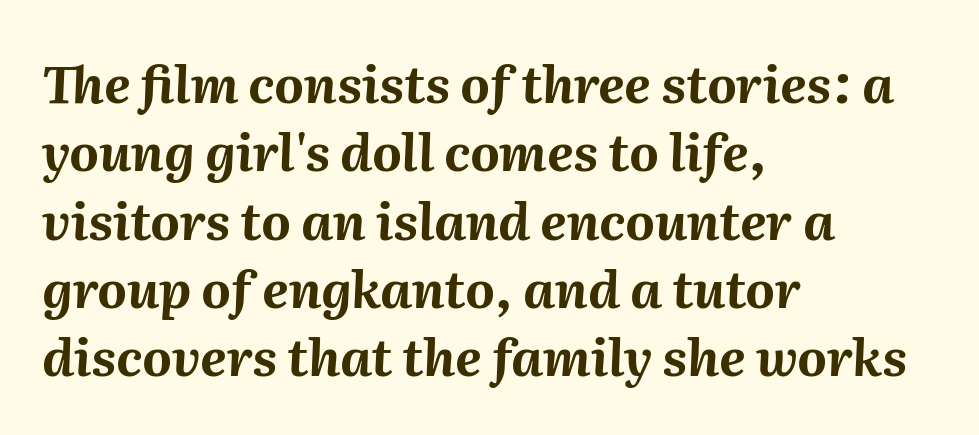
The axis of the letterforms is tilted away from vertical. The specimen omits any rule beneath the text block's lines. Each new line begins a customary step beneath the previous one. Between one letter and the next there's only the usual sliver of space.
